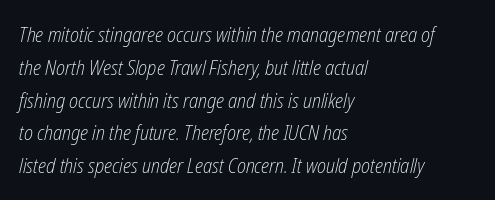
{"italic": "yes", "lean": "right", "slant_degrees": 12, "bold": "no", "underline": "no", "align": "left", "line_spacing": "normal", "line_spacing_ratio": 1.56, "letter_spacing": "normal", "letter_spacing_em": 0.0, "glyph_px": 21}
